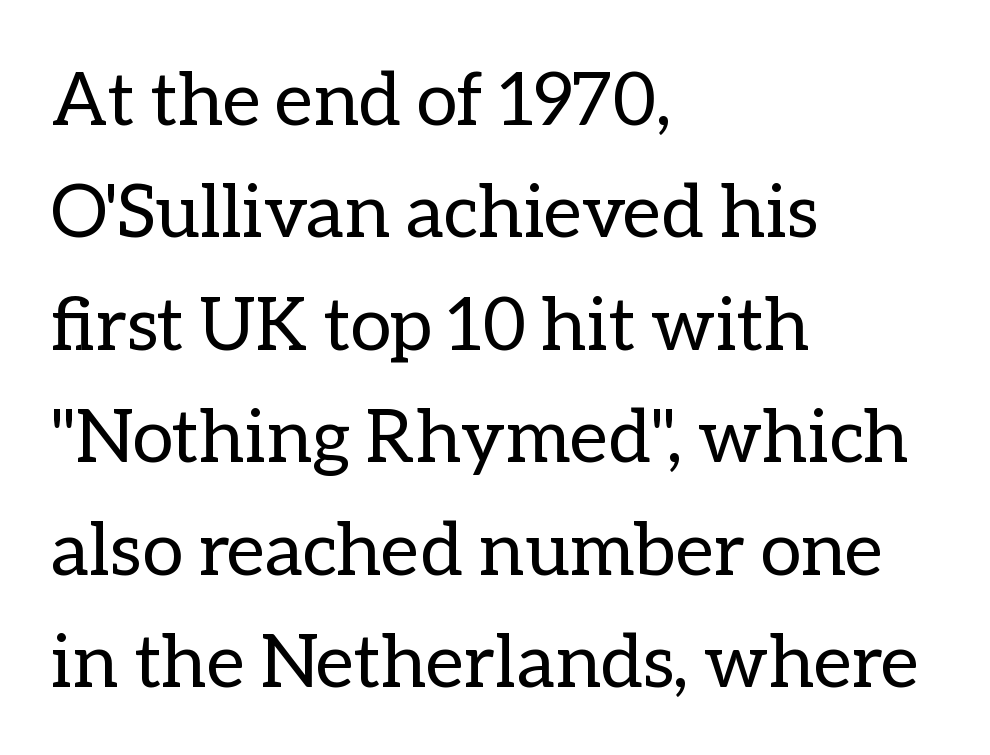
Q: Is the text bold? A: No.
Q: Is the text italic (slanted)? A: No, it is upright.
Q: Is the text underlined? A: No.
Q: How is the paragraph aligned? A: Left-aligned.
Q: Is the spacing between letters normal or unusually wide? A: Normal.
Q: Is the spacing between lines tight, normal or loose? A: Normal.
Q: Width (condensed, normal, or wide)? A: Normal.
Q: Stroke contrast? A: Low.
Q: x-height? A: Medium.
Q: Monospaced? A: No.
